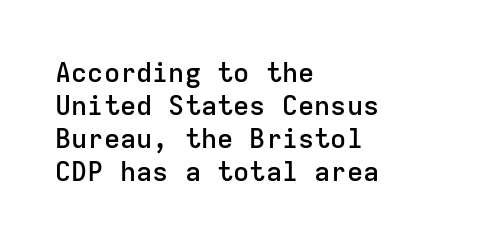
Q: Is the text bold? A: Semi-bold.
Q: Is the text italic (slanted)? A: No, it is upright.
Q: Is the text underlined? A: No.
Q: How is the paragraph aligned? A: Left-aligned.
Q: Is the spacing between letters normal or unusually wide? A: Normal.
